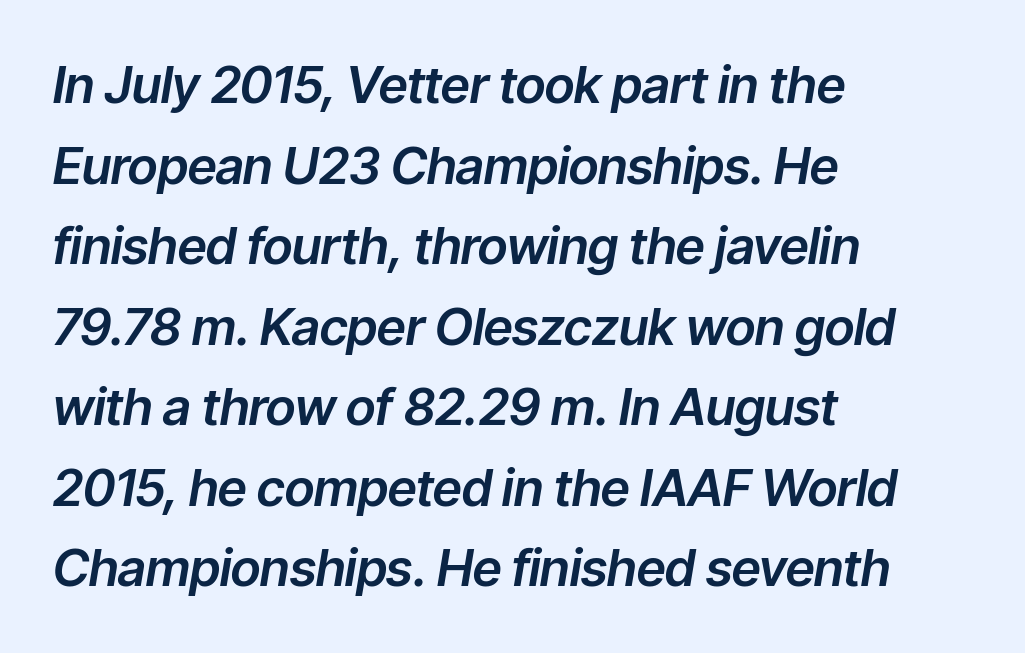
Q: Is the text italic (slanted)? A: Yes, it leans right by about 9 degrees.
Q: Is the text underlined? A: No.
Q: How is the paragraph aligned? A: Left-aligned.
Q: Is the spacing between letters normal or unusually wide? A: Normal.
Q: Is the spacing between lines tight, normal or loose? A: Normal.
Q: Width (condensed, normal, or wide)? A: Normal.
Q: Stroke contrast? A: Low.
Q: x-height? A: Medium.
Q: Monospaced? A: No.
